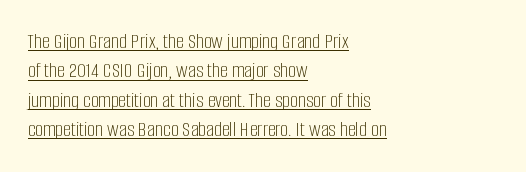
The image shows 22 px text type, upright; set left-aligned, normal line spacing (1.34x), normal letter spacing, underlined.
